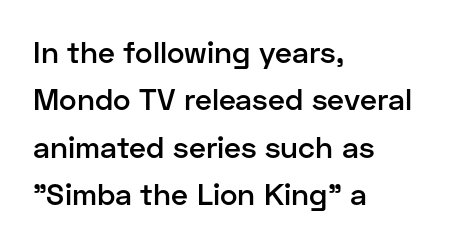
The typeface chosen for these lines omits serifs. Letters rest on an invisible, unmarked baseline. One-word summary of the alignment: left. A typesetter would call this proportional, since set widths differ per character.
